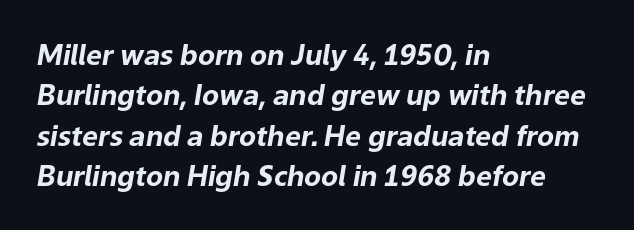
Q: Is the text bold? A: Yes.
Q: Is the text italic (slanted)? A: Yes, it leans right by about 9 degrees.
Q: Is the text underlined? A: No.
Q: How is the paragraph aligned? A: Left-aligned.
Q: Is the spacing between letters normal or unusually wide? A: Normal.
Q: Is the spacing between lines tight, normal or loose? A: Normal.
Q: Width (condensed, normal, or wide)? A: Normal.
Q: Stroke contrast? A: Low.
Q: x-height? A: Medium.
Q: Monospaced? A: No.
